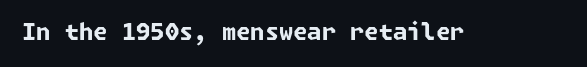
Q: Is the text bold? A: Yes.
Q: Is the text underlined? A: No.
Q: Is the spacing between letters normal or unusually wide? A: Normal.
